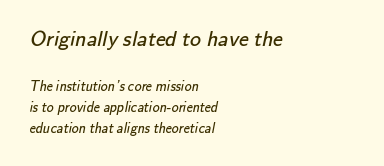
The image shows 22 px text type; set left-aligned, normal line spacing (1.5x), normal letter spacing, not underlined; the first (top) block is 1.57x larger.
